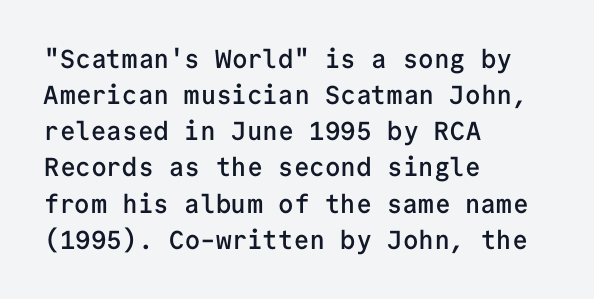
{"italic": "no", "bold": "semi", "underline": "no", "align": "left", "line_spacing": "normal", "line_spacing_ratio": 1.39, "letter_spacing": "normal", "letter_spacing_em": 0.0, "glyph_px": 26}
